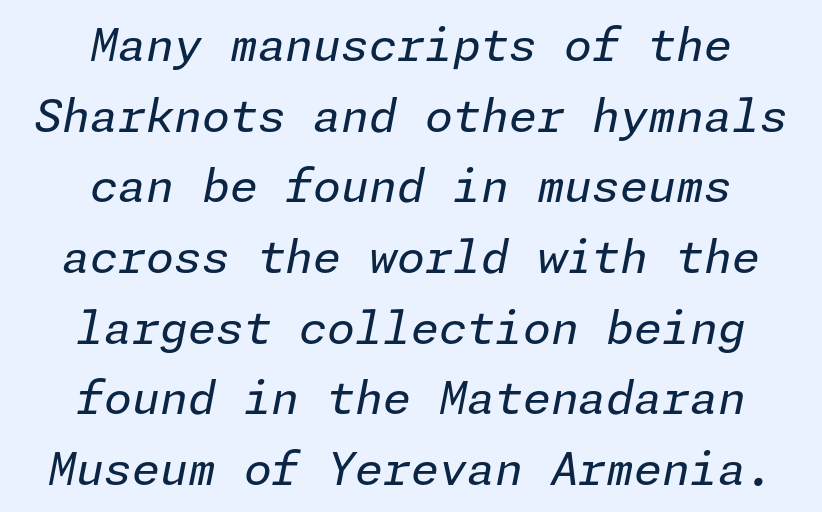
Stems and bowls with no extra thickness — not bold. Short note: letters normally spaced. Leading: standard. Only glyphs here, with clear space below each row.
